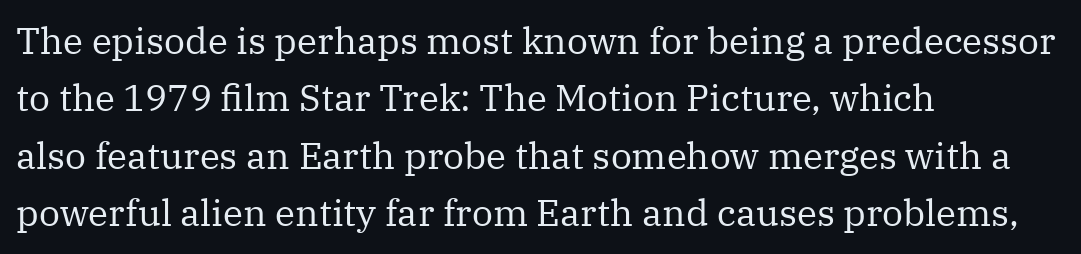
{"serif": "yes", "italic": "no", "bold": "no", "weight": "regular", "width": "normal", "stroke_contrast": "medium", "x_height": "medium", "monospaced": "no", "underline": "no", "align": "left", "line_spacing": "normal", "line_spacing_ratio": 1.55, "letter_spacing": "normal", "letter_spacing_em": 0.0, "glyph_px": 37}
